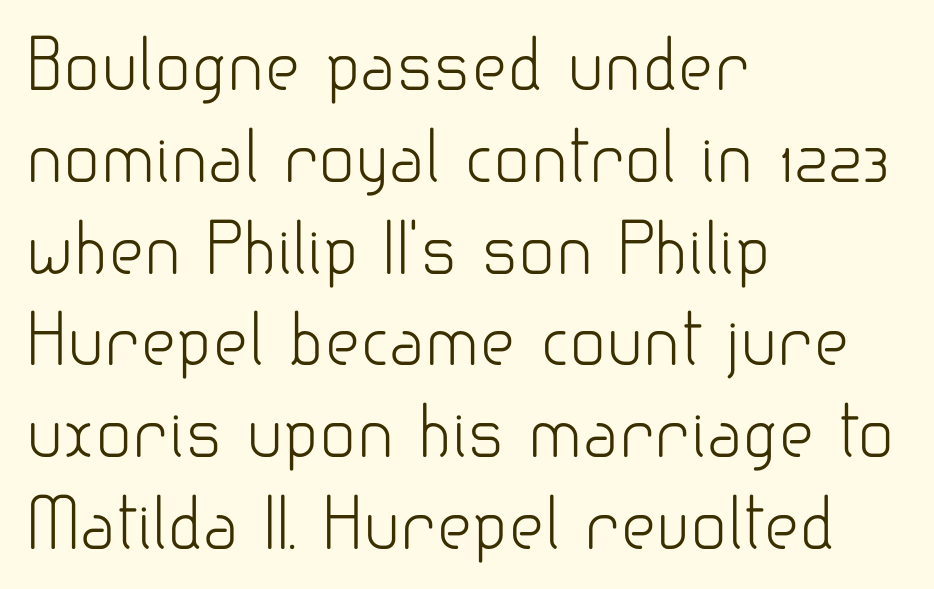
Q: Is the text bold? A: No.
Q: Is the text italic (slanted)? A: No, it is upright.
Q: Is the typeface a serif or a sans-serif typeface? A: Sans-serif.
Q: Is the text underlined? A: No.
Q: How is the paragraph aligned? A: Left-aligned.
Q: Is the spacing between letters normal or unusually wide? A: Normal.
Q: Is the spacing between lines tight, normal or loose? A: Normal.
Q: Width (condensed, normal, or wide)? A: Normal.
Q: Stroke contrast? A: Low.
Q: x-height? A: Small.
Q: Monospaced? A: No.
